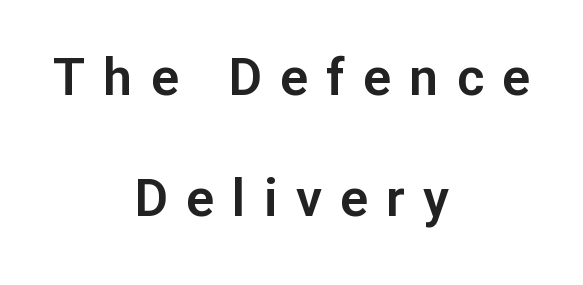
Q: Is the text italic (slanted)? A: No, it is upright.
Q: Is the typeface a serif or a sans-serif typeface? A: Sans-serif.
Q: Is the text underlined? A: No.
Q: How is the paragraph aligned? A: Centered.
Q: Is the spacing between letters normal or unusually wide? A: Unusually wide.
Q: Is the spacing between lines tight, normal or loose? A: Loose.
Q: Width (condensed, normal, or wide)? A: Normal.
Q: Stroke contrast? A: Low.
Q: x-height? A: Medium.
Q: Monospaced? A: No.
